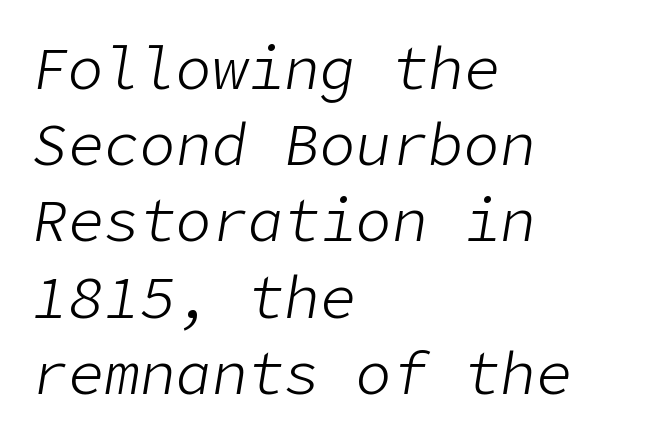
Q: Is the text bold? A: No.
Q: Is the text italic (slanted)? A: Yes, it leans right by about 9 degrees.
Q: Is the text underlined? A: No.
Q: How is the paragraph aligned? A: Left-aligned.
Q: Is the spacing between letters normal or unusually wide? A: Normal.
Q: Is the spacing between lines tight, normal or loose? A: Normal.
Q: Width (condensed, normal, or wide)? A: Normal.
Q: Stroke contrast? A: Low.
Q: x-height? A: Medium.
